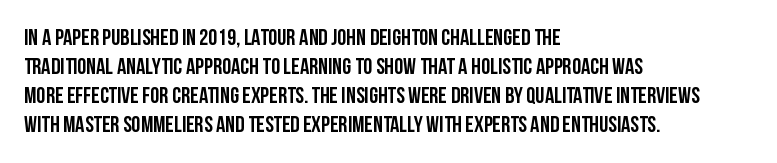
{"italic": "no", "underline": "no", "align": "left", "line_spacing": "normal", "line_spacing_ratio": 1.26, "letter_spacing": "normal", "letter_spacing_em": 0.0, "glyph_px": 23}
